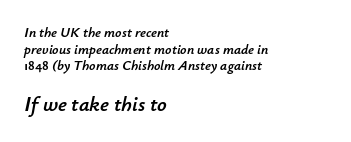
{"italic": "yes", "lean": "right", "slant_degrees": 12, "underline": "no", "align": "left", "line_spacing_ratio": 1.19, "letter_spacing": "normal", "letter_spacing_em": 0.0, "larger_block": "second", "size_ratio": 1.5, "glyph_px": 21}
